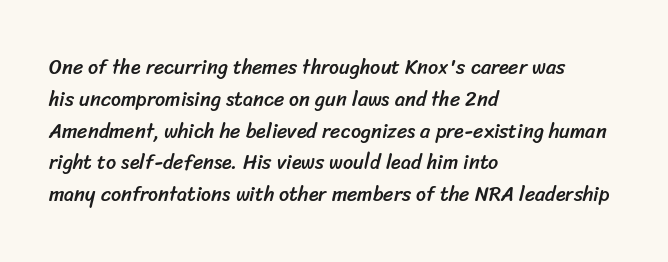
Q: Is the text underlined? A: No.
Q: How is the paragraph aligned? A: Left-aligned.
Q: Is the spacing between letters normal or unusually wide? A: Normal.
Q: Is the spacing between lines tight, normal or loose? A: Normal.
